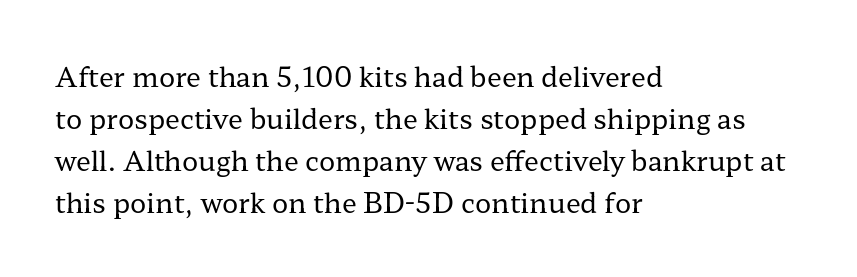
Q: Is the text bold? A: No.
Q: Is the text italic (slanted)? A: No, it is upright.
Q: Is the text underlined? A: No.
Q: How is the paragraph aligned? A: Left-aligned.
Q: Is the spacing between letters normal or unusually wide? A: Normal.
Q: Is the spacing between lines tight, normal or loose? A: Normal.
